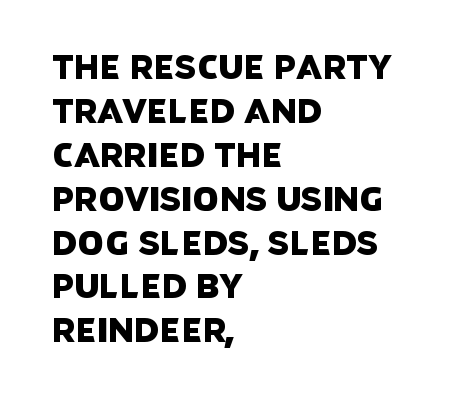
{"serif": "no", "width": "normal", "stroke_contrast": "low", "x_height": "large", "monospaced": "no", "underline": "no", "align": "left", "line_spacing": "normal", "line_spacing_ratio": 1.33, "letter_spacing": "normal", "letter_spacing_em": 0.0, "glyph_px": 33}
